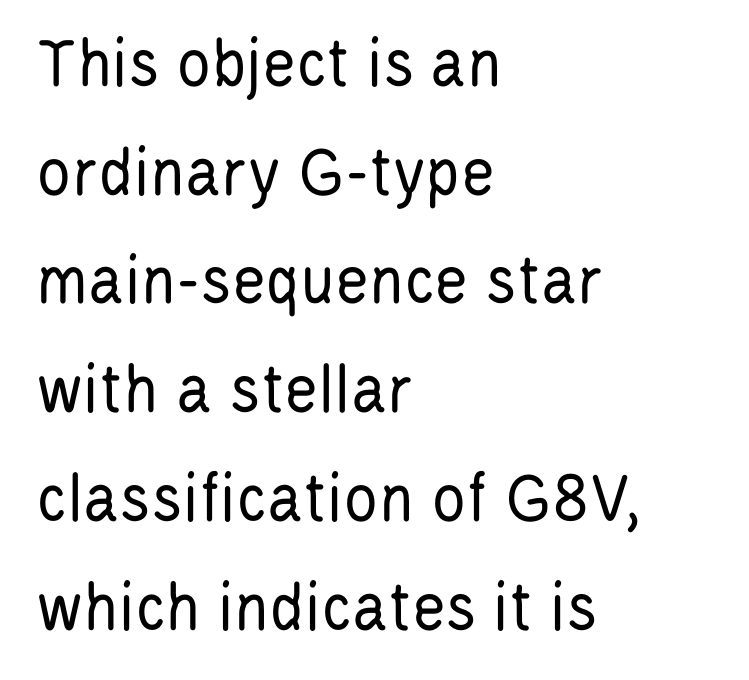
{"serif": "no", "italic": "no", "bold": "no", "weight": "regular", "width": "condensed", "stroke_contrast": "low", "x_height": "large", "monospaced": "no", "underline": "no", "align": "left", "line_spacing": "normal", "line_spacing_ratio": 1.51, "letter_spacing": "normal", "letter_spacing_em": 0.0, "glyph_px": 72}
